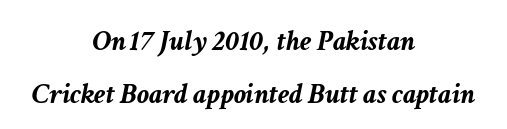
Q: Is the text bold? A: Yes.
Q: Is the text italic (slanted)? A: Yes, it leans right by about 11 degrees.
Q: Is the text underlined? A: No.
Q: How is the paragraph aligned? A: Centered.
Q: Is the spacing between letters normal or unusually wide? A: Normal.
Q: Width (condensed, normal, or wide)? A: Normal.
Q: Stroke contrast? A: Low.
Q: x-height? A: Medium.
Q: Monospaced? A: No.
